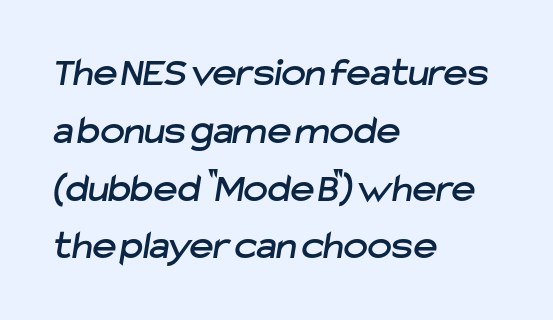
The image shows 41 px sans-serif type; set left-aligned, normal line spacing (1.41x), normal letter spacing, not underlined; low stroke contrast and a medium x-height.
